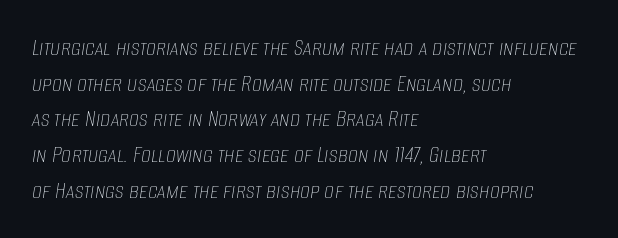
A bare baseline throughout the passage. One-word summary of the alignment: left. In terms of posture, this sample is oblique. Leading matches the norm, producing a regular column.
